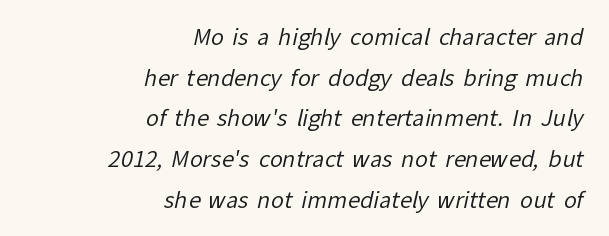
Q: Is the text bold? A: No.
Q: Is the text underlined? A: No.
Q: How is the paragraph aligned? A: Right-aligned.
Q: Is the spacing between letters normal or unusually wide? A: Normal.
